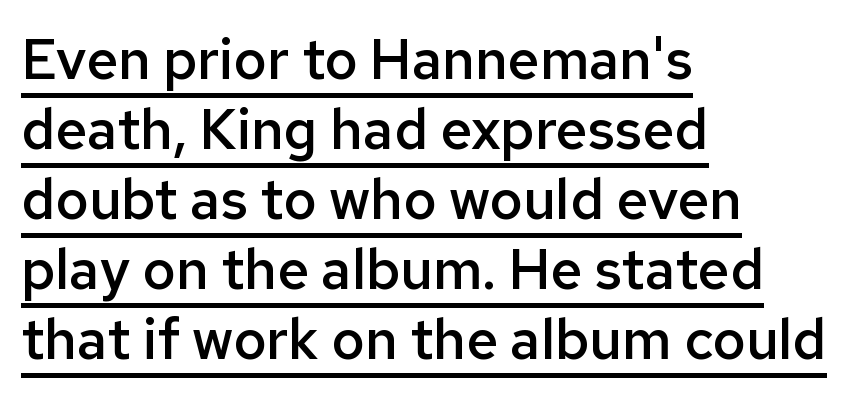
Q: Is the text bold? A: Semi-bold.
Q: Is the text italic (slanted)? A: No, it is upright.
Q: Is the typeface a serif or a sans-serif typeface? A: Sans-serif.
Q: Is the text underlined? A: Yes.
Q: How is the paragraph aligned? A: Left-aligned.
Q: Is the spacing between letters normal or unusually wide? A: Normal.
Q: Is the spacing between lines tight, normal or loose? A: Normal.
Q: Width (condensed, normal, or wide)? A: Normal.
Q: Stroke contrast? A: Low.
Q: x-height? A: Medium.
Q: Monospaced? A: No.
